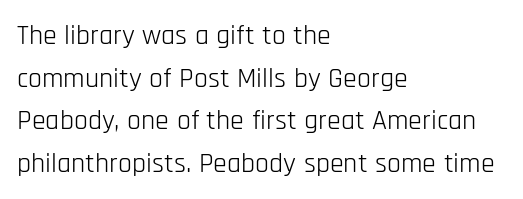
What stands out about the letter spacing? Nothing — it is the standard amount. Rows of type keep a routine distance in the vertical direction. Typeset ragged right — the left edge is the straight one. Plain, unruled lines of type. Are there feet on the stems? There aren't — it's a sans. Nothing heavy about these letters — not bold at all.
